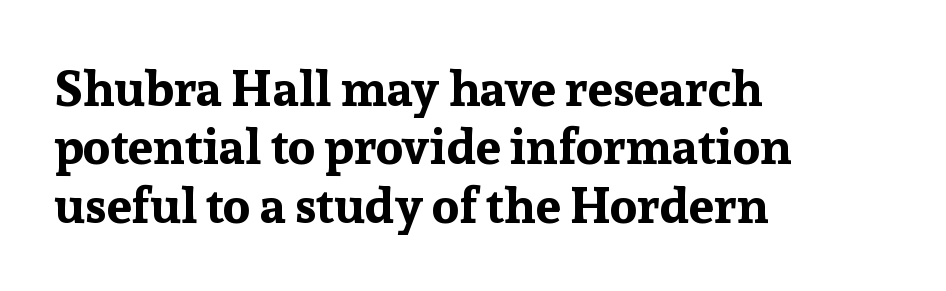
Q: Is the text bold? A: Yes.
Q: Is the text italic (slanted)? A: No, it is upright.
Q: Is the typeface a serif or a sans-serif typeface? A: Serif.
Q: Is the text underlined? A: No.
Q: How is the paragraph aligned? A: Left-aligned.
Q: Is the spacing between letters normal or unusually wide? A: Normal.
Q: Width (condensed, normal, or wide)? A: Normal.
Q: Stroke contrast? A: Low.
Q: x-height? A: Medium.
Q: Monospaced? A: No.
